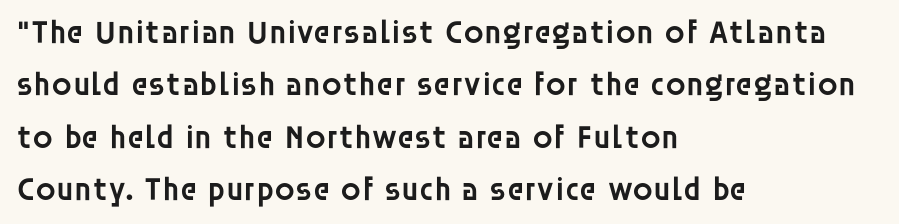
Q: Is the text bold? A: Semi-bold.
Q: Is the text italic (slanted)? A: No, it is upright.
Q: Is the typeface a serif or a sans-serif typeface? A: Sans-serif.
Q: Is the text underlined? A: No.
Q: How is the paragraph aligned? A: Left-aligned.
Q: Is the spacing between letters normal or unusually wide? A: Normal.
Q: Is the spacing between lines tight, normal or loose? A: Normal.
Q: Width (condensed, normal, or wide)? A: Normal.
Q: Stroke contrast? A: Low.
Q: x-height? A: Large.
Q: Monospaced? A: No.
